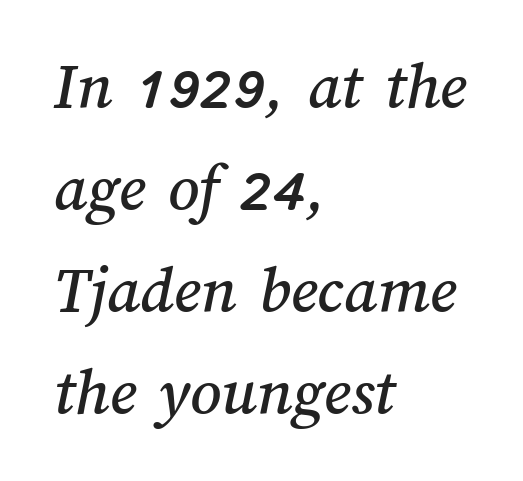
{"width": "normal", "stroke_contrast": "medium", "x_height": "medium", "monospaced": "no", "underline": "no", "align": "left", "line_spacing": "normal", "line_spacing_ratio": 1.5, "letter_spacing": "normal", "letter_spacing_em": 0.0, "glyph_px": 68}
